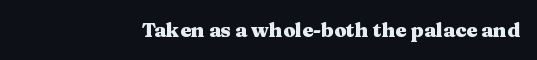
{"italic": "no", "bold": "yes", "underline": "no", "letter_spacing": "normal", "letter_spacing_em": 0.0, "glyph_px": 20}
